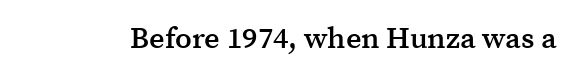
{"serif": "yes", "italic": "no", "bold": "semi", "weight": "semibold", "width": "normal", "stroke_contrast": "medium", "x_height": "medium", "monospaced": "no", "underline": "no", "letter_spacing": "normal", "letter_spacing_em": 0.0, "glyph_px": 30}
